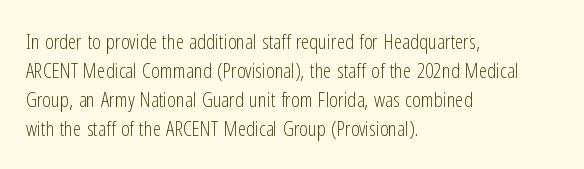
The image shows 21 px text type, upright; set left-aligned, normal line spacing (1.38x), normal letter spacing, not underlined.
